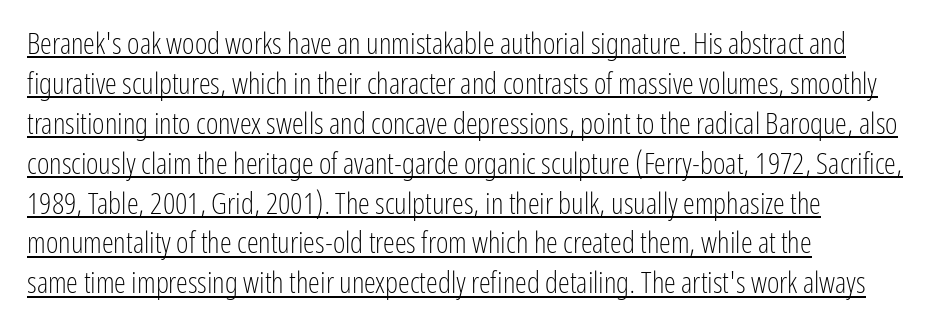
{"serif": "no", "italic": "no", "bold": "no", "weight": "light", "width": "condensed", "stroke_contrast": "low", "x_height": "medium", "monospaced": "no", "underline": "yes", "align": "left", "line_spacing": "normal", "line_spacing_ratio": 1.33, "letter_spacing": "normal", "letter_spacing_em": 0.0, "glyph_px": 30}
